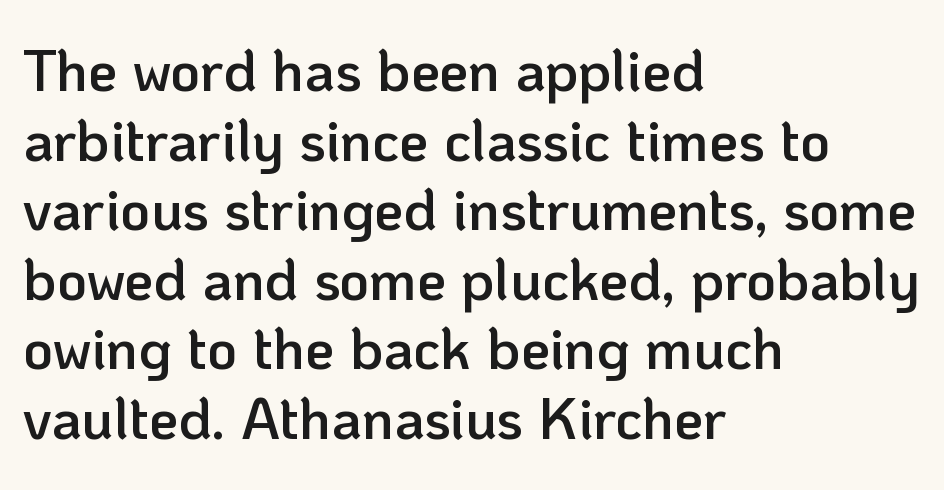
The letters stand upright; this is a roman face. What stands out about the letter spacing? Nothing — it is the standard amount. Spacing verdict: proportional, widths tailored to each character. The lines are quadded left.
